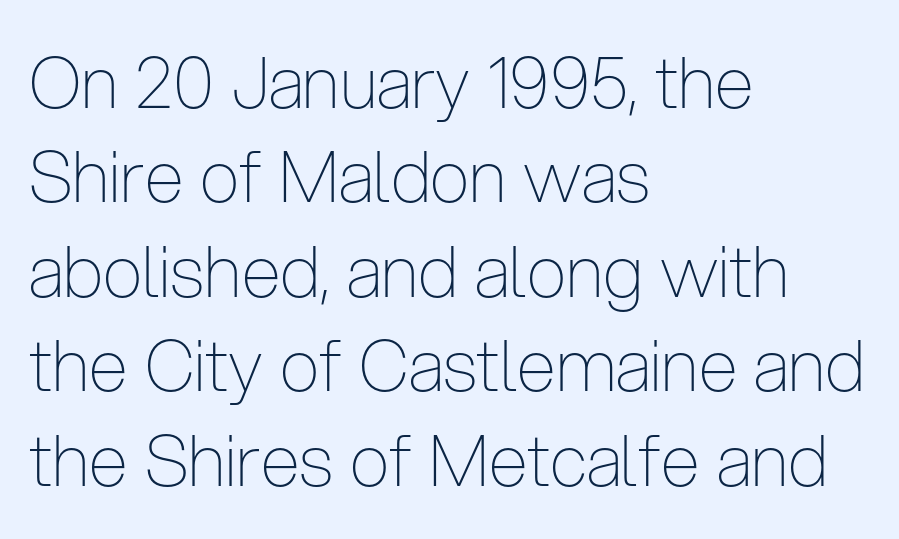
Q: Is the text bold? A: No.
Q: Is the text italic (slanted)? A: No, it is upright.
Q: Is the typeface a serif or a sans-serif typeface? A: Sans-serif.
Q: Is the text underlined? A: No.
Q: How is the paragraph aligned? A: Left-aligned.
Q: Is the spacing between letters normal or unusually wide? A: Normal.
Q: Is the spacing between lines tight, normal or loose? A: Normal.
Q: Width (condensed, normal, or wide)? A: Condensed.
Q: Stroke contrast? A: Low.
Q: x-height? A: Medium.
Q: Monospaced? A: No.
